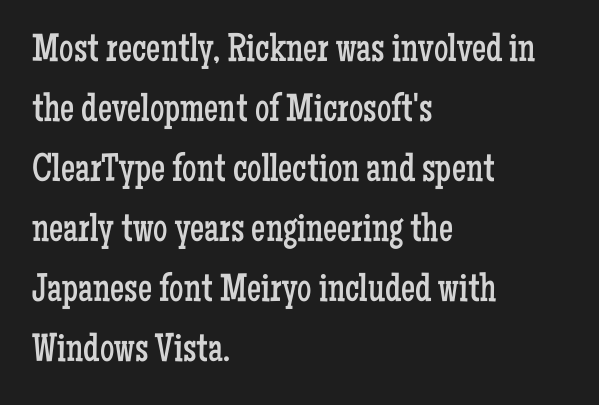
The image shows 40 px regular-weight, condensed serif type, upright; set left-aligned, normal line spacing (1.5x), normal letter spacing, not underlined; low stroke contrast and a medium x-height.
